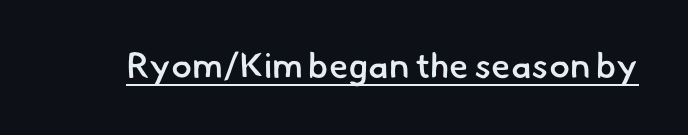
Q: Is the text bold? A: Semi-bold.
Q: Is the typeface a serif or a sans-serif typeface? A: Sans-serif.
Q: Is the text underlined? A: Yes.
Q: Is the spacing between letters normal or unusually wide? A: Normal.
Q: Width (condensed, normal, or wide)? A: Normal.
Q: Stroke contrast? A: Low.
Q: x-height? A: Small.
Q: Monospaced? A: No.
